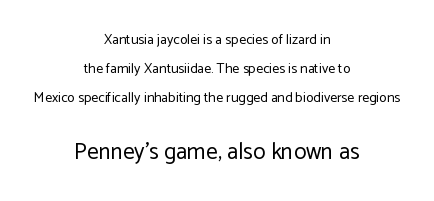
The image shows 23 px text type, upright; set centered, loose line spacing (2.07x), normal letter spacing, not underlined; the second (bottom) block is 1.64x larger.
